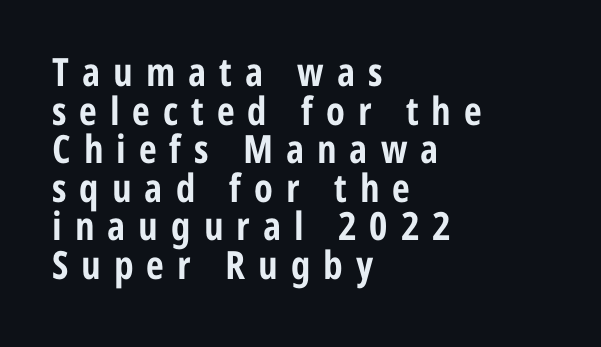
The image shows 39 px bold, condensed sans-serif type, upright; set left-aligned, tight line spacing (0.99x), unusually wide letter spacing (+0.33 em), not underlined; low stroke contrast and a medium x-height.
